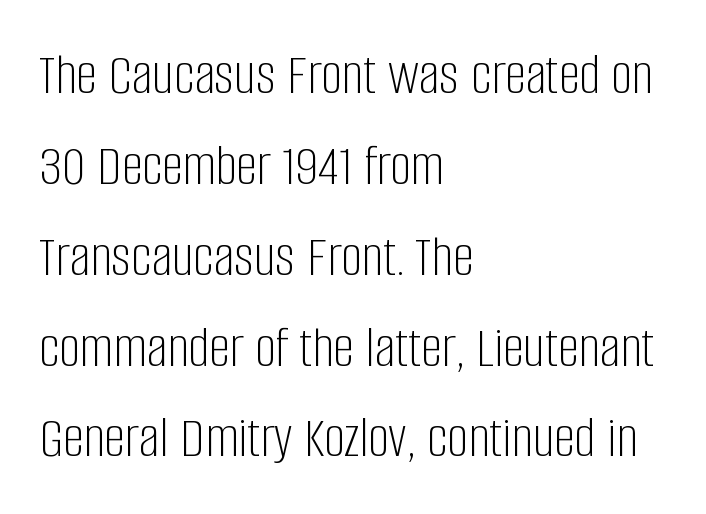
The image shows 59 px light, condensed sans-serif type, upright; set left-aligned, normal line spacing (1.54x), normal letter spacing, not underlined; low stroke contrast and a large x-height.
